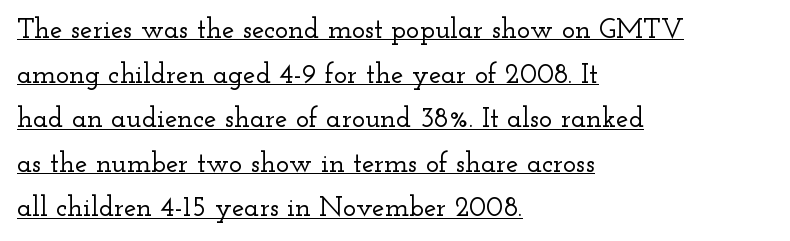
The image shows 28 px wide serif type, upright; set left-aligned, normal line spacing (1.59x), normal letter spacing, underlined; low stroke contrast and a small x-height.
